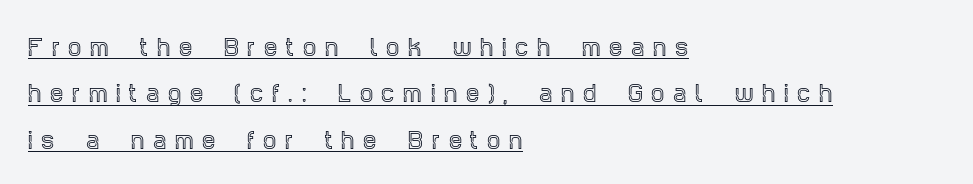
Notice how the passage keeps a crisp vertical edge on the left only. Looks like someone drew a line under every word here. Honestly, the letter spacing is so wide it's the main thing you notice. Does the leading feel generous? Absolutely, it's lavish.
